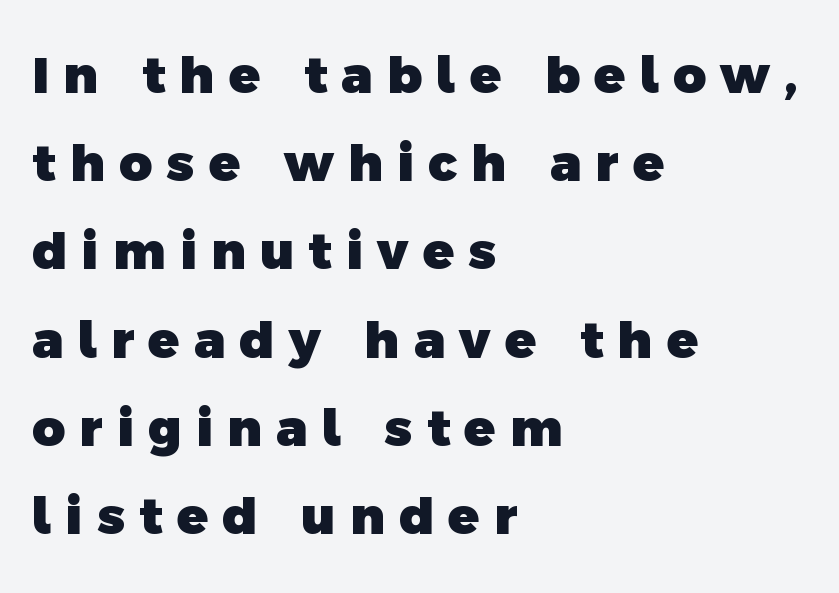
The image shows 51 px heavy sans-serif type; set left-aligned, line spacing 1.73x, unusually wide letter spacing (+0.28 em), not underlined; a medium x-height.
